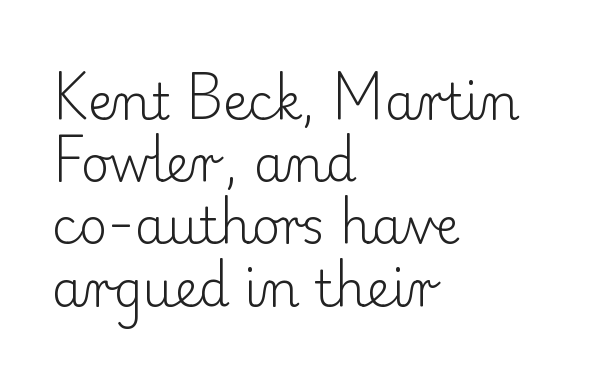
Q: Is the text bold? A: No.
Q: Is the text italic (slanted)? A: No, it is upright.
Q: Is the text underlined? A: No.
Q: How is the paragraph aligned? A: Left-aligned.
Q: Is the spacing between letters normal or unusually wide? A: Normal.
Q: Is the spacing between lines tight, normal or loose? A: Normal.
Q: Width (condensed, normal, or wide)? A: Normal.
Q: Stroke contrast? A: Low.
Q: x-height? A: Small.
Q: Monospaced? A: No.
